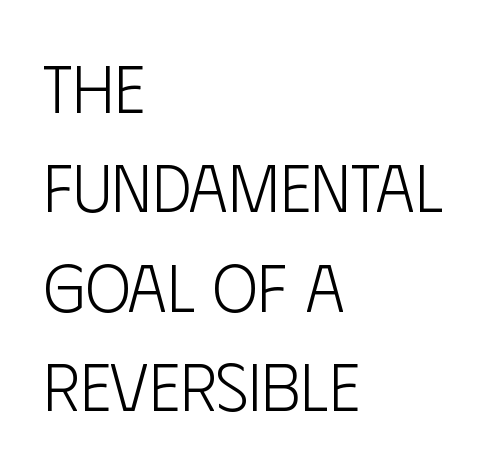
Between one letter and the next there's only the usual sliver of space. Horizontal alignment here is leftward, the default for most running prose. A quiet, ordinary-to-light weight characterises the typeface. This rendering features lettering with no underline.
